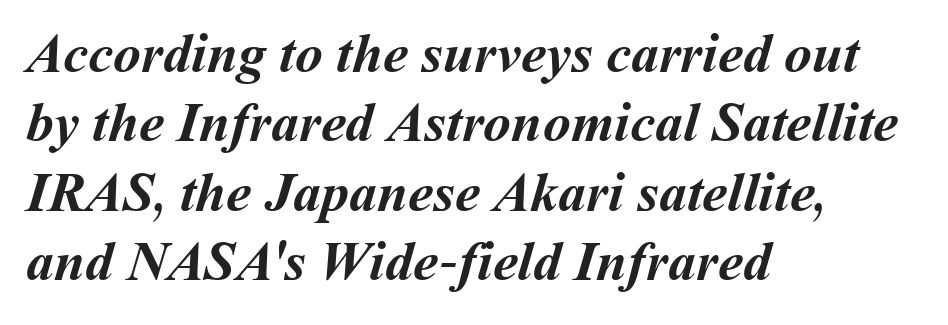
Q: Is the text bold? A: Yes.
Q: Is the text underlined? A: No.
Q: How is the paragraph aligned? A: Left-aligned.
Q: Is the spacing between letters normal or unusually wide? A: Normal.
Q: Width (condensed, normal, or wide)? A: Normal.
Q: Stroke contrast? A: Medium.
Q: x-height? A: Medium.
Q: Monospaced? A: No.
